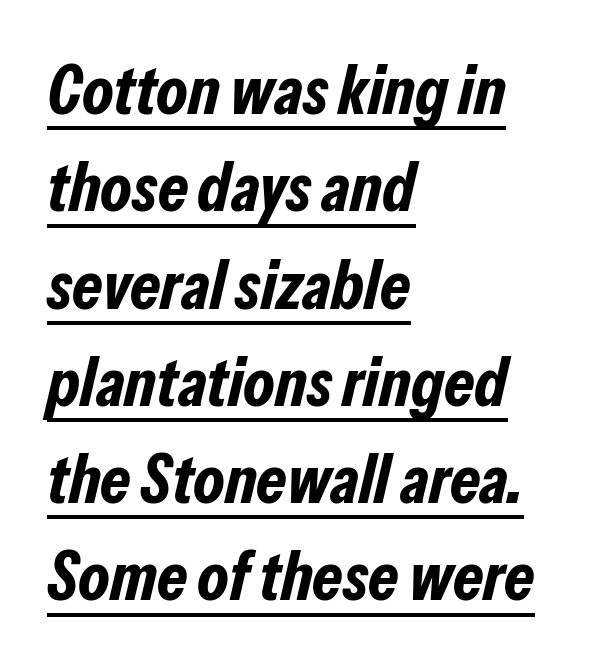
{"italic": "yes", "lean": "right", "slant_degrees": 13, "bold": "yes", "weight": "bold", "width": "condensed", "stroke_contrast": "low", "x_height": "medium", "monospaced": "no", "underline": "yes", "align": "left", "line_spacing": "normal", "line_spacing_ratio": 1.41, "letter_spacing": "normal", "letter_spacing_em": 0.0, "glyph_px": 69}
